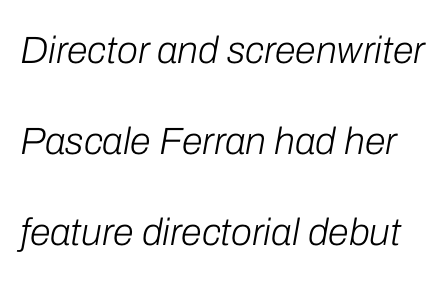
The typeface has the unassuming heft of standard copy or less. Line spacing here is loose. Clear beneath every line of the passage. It's the slanting kind of type. Each letter keeps its own natural width here, so spacing adapts to shape.
